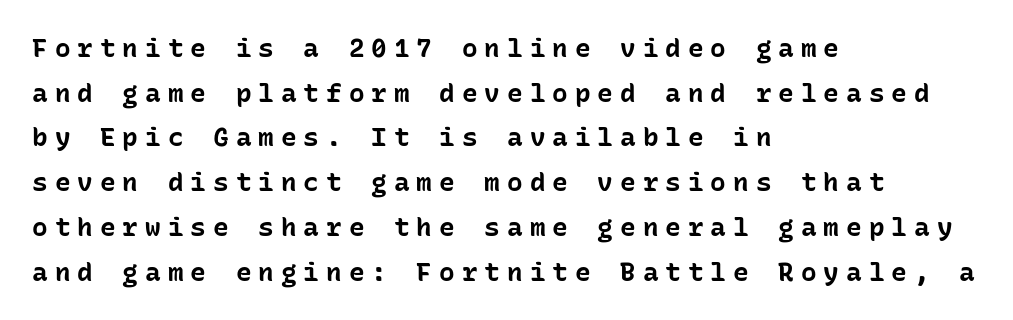
{"italic": "no", "bold": "yes", "underline": "no", "align": "left", "line_spacing_ratio": 1.72, "letter_spacing": "wide", "letter_spacing_em": 0.27, "glyph_px": 26}
